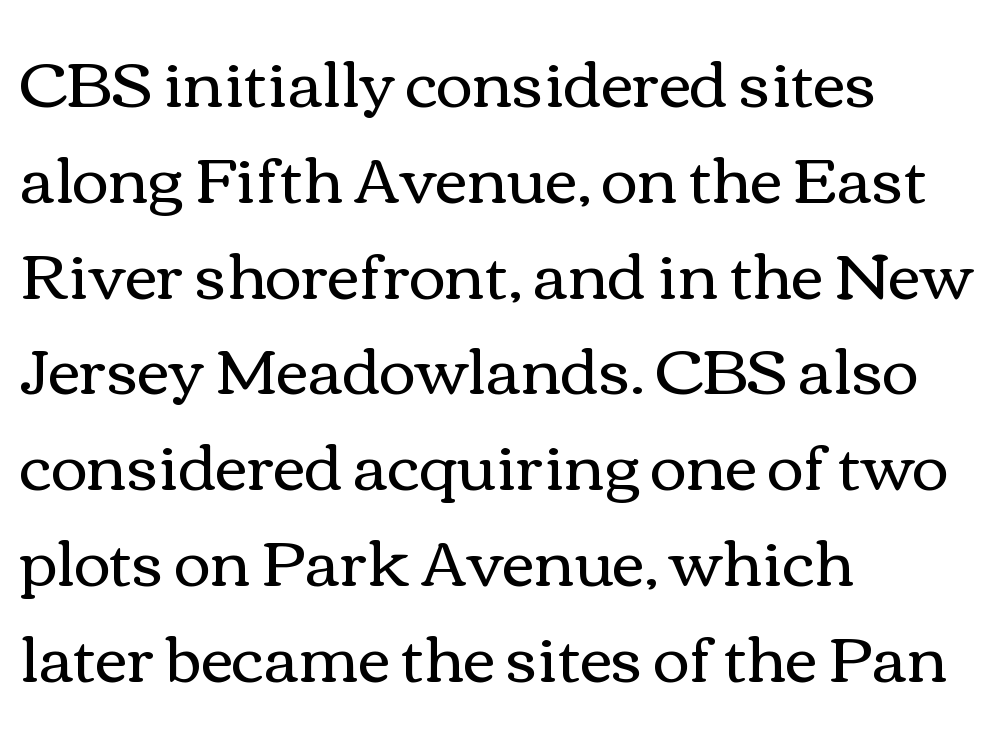
{"italic": "no", "bold": "no", "weight": "regular", "width": "wide", "x_height": "medium", "monospaced": "no", "underline": "no", "align": "left", "line_spacing": "normal", "line_spacing_ratio": 1.52, "letter_spacing": "normal", "letter_spacing_em": 0.0, "glyph_px": 63}
